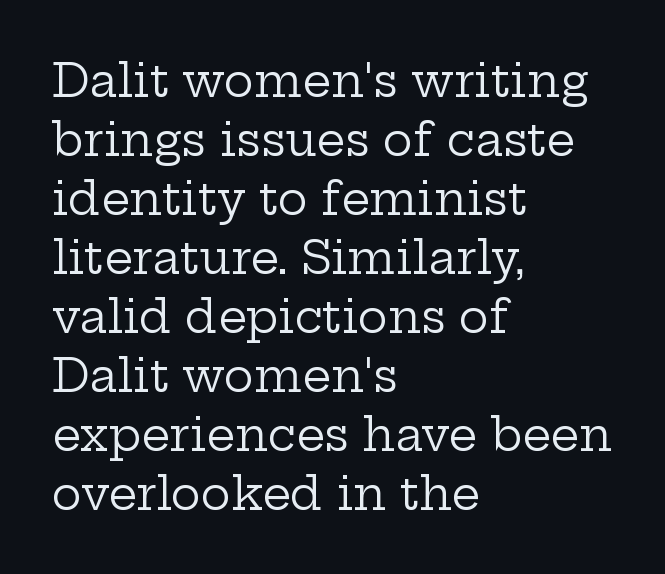
The image shows 45 px regular-weight, wide serif type, upright; set left-aligned, normal line spacing (1.31x), normal letter spacing, not underlined; low stroke contrast and a medium x-height.
